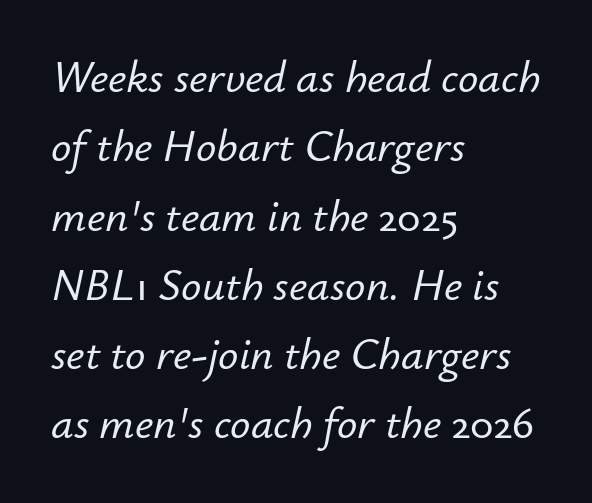
The image shows 45 px text type, italic (leaning right); set left-aligned, normal line spacing (1.54x), normal letter spacing, not underlined; low stroke contrast and a small x-height.
